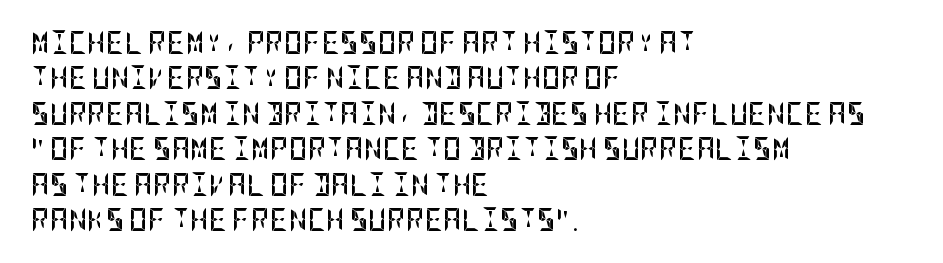
{"italic": "no", "bold": "yes", "underline": "no", "align": "left", "line_spacing": "normal", "line_spacing_ratio": 1.54, "letter_spacing": "normal", "letter_spacing_em": 0.0, "glyph_px": 23}
